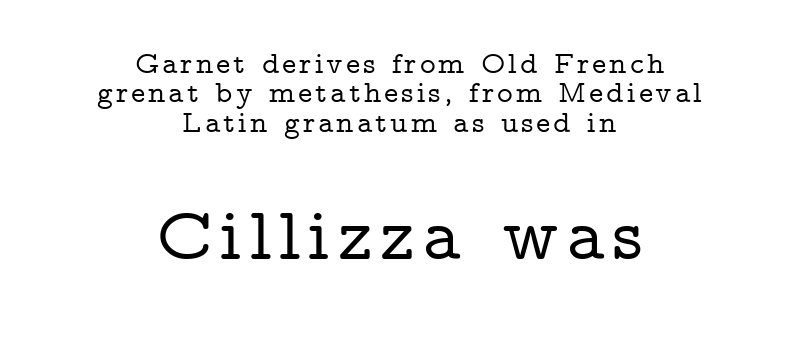
The image shows 75 px wide serif type, upright; set centered, tight line spacing (0.98x), not underlined; the second (bottom) block is 2.5x larger; low stroke contrast and a medium x-height.
